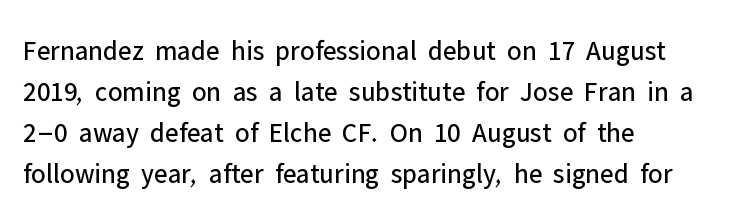
The image shows 28 px regular-weight sans-serif type, upright; set left-aligned, normal line spacing (1.47x), normal letter spacing, not underlined; low stroke contrast and a medium x-height.
